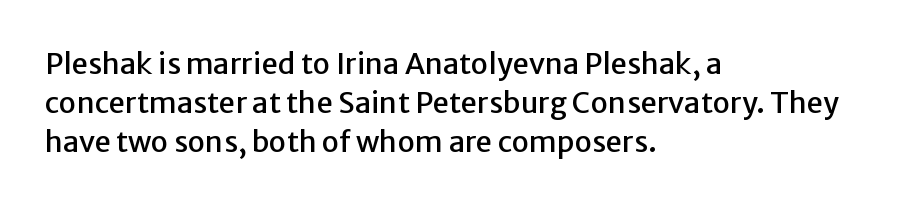
The image shows 29 px sans-serif type, upright; set left-aligned, normal line spacing (1.35x), normal letter spacing, not underlined; low stroke contrast and a medium x-height.
